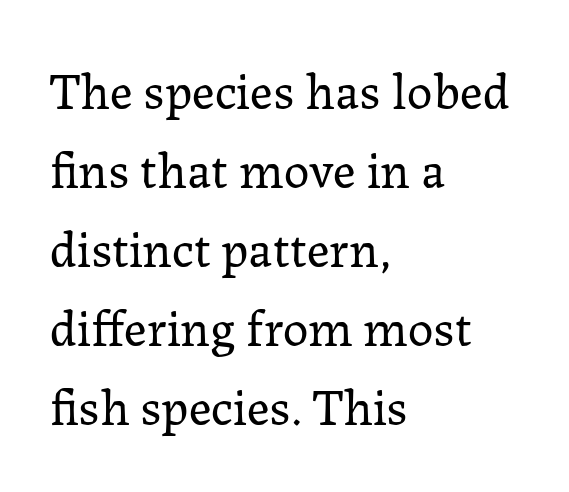
{"serif": "yes", "italic": "no", "bold": "no", "weight": "regular", "width": "normal", "stroke_contrast": "low", "x_height": "medium", "monospaced": "no", "underline": "no", "align": "left", "line_spacing": "normal", "line_spacing_ratio": 1.55, "letter_spacing": "normal", "letter_spacing_em": 0.0, "glyph_px": 51}
